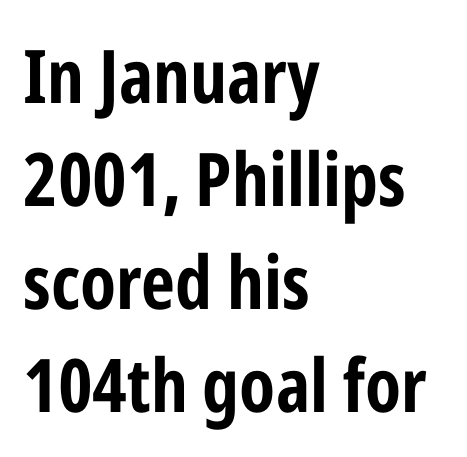
What weight is shown? A full bold with thick strokes. Line beginnings align vertically; line endings do not. Regarding serifs, this sample does without them. Here the designer chose a conventional face with non-uniform glyph widths. Does the lettering tilt? It doesn't — this is upright. Type without underlining.
